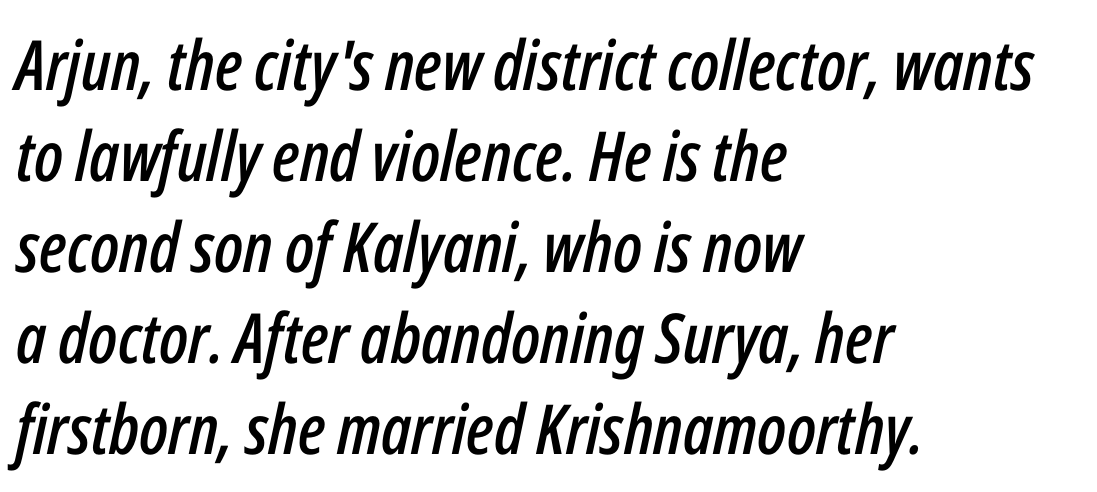
Q: Is the text italic (slanted)? A: Yes, it leans right by about 12 degrees.
Q: Is the text underlined? A: No.
Q: How is the paragraph aligned? A: Left-aligned.
Q: Is the spacing between letters normal or unusually wide? A: Normal.
Q: Is the spacing between lines tight, normal or loose? A: Normal.
Q: Width (condensed, normal, or wide)? A: Condensed.
Q: Stroke contrast? A: Low.
Q: x-height? A: Medium.
Q: Monospaced? A: No.
